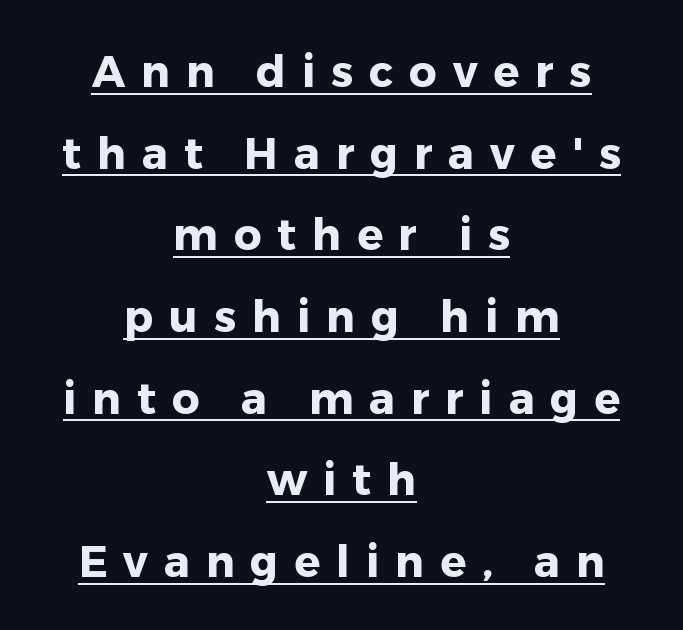
{"serif": "no", "italic": "no", "bold": "yes", "weight": "heavy", "width": "normal", "stroke_contrast": "low", "x_height": "medium", "monospaced": "no", "underline": "yes", "align": "center", "line_spacing": "loose", "line_spacing_ratio": 1.9, "letter_spacing": "wide", "letter_spacing_em": 0.37, "glyph_px": 43}
